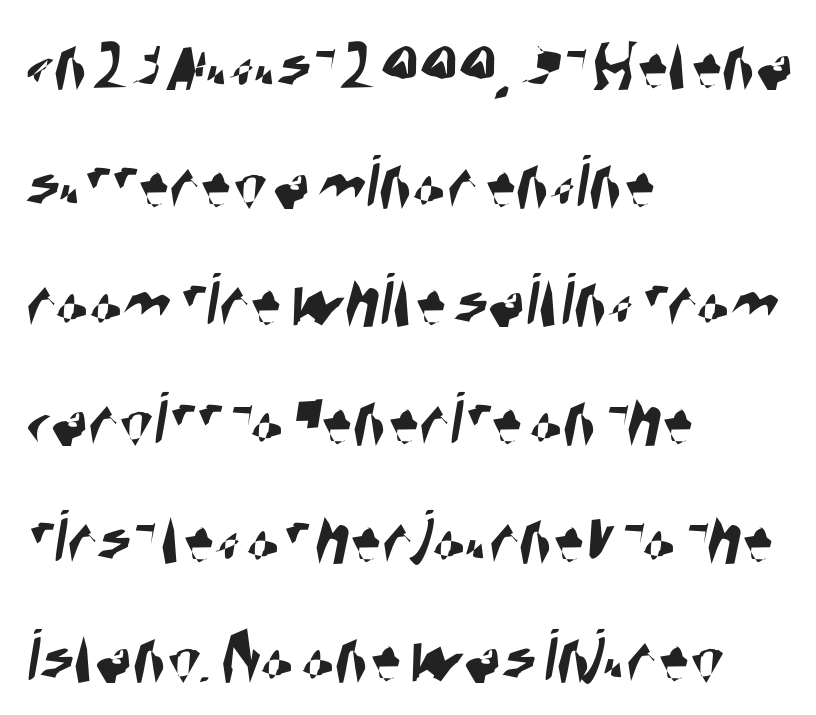
{"serif": "no", "width": "condensed", "stroke_contrast": "high", "x_height": "large", "monospaced": "no", "underline": "no", "align": "left", "line_spacing": "normal", "line_spacing_ratio": 1.54, "letter_spacing": "normal", "letter_spacing_em": 0.0, "glyph_px": 77}
